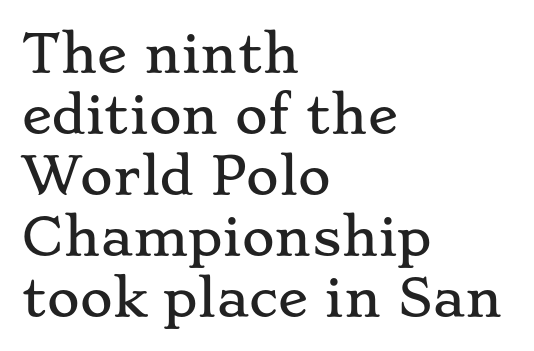
{"serif": "yes", "italic": "no", "width": "wide", "stroke_contrast": "low", "x_height": "small", "monospaced": "no", "underline": "no", "align": "left", "line_spacing_ratio": 1.22, "letter_spacing": "normal", "letter_spacing_em": 0.0, "glyph_px": 50}
